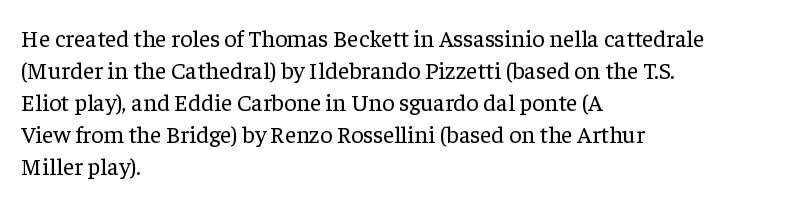
A bare baseline throughout the passage. Does the lettering tilt? It doesn't — this is upright. Leftover space on each line is placed entirely after the last word. Regarding leading, the lines here are spaced in the standard way. Inter-character spacing is left at the font's built-in metrics. Compared with a typical body face, this is equally light or lighter still.
